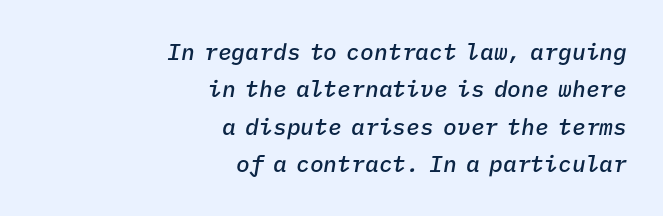
The image shows 23 px text type, italic (leaning right); set right-aligned, normal line spacing (1.63x), normal letter spacing, not underlined.
